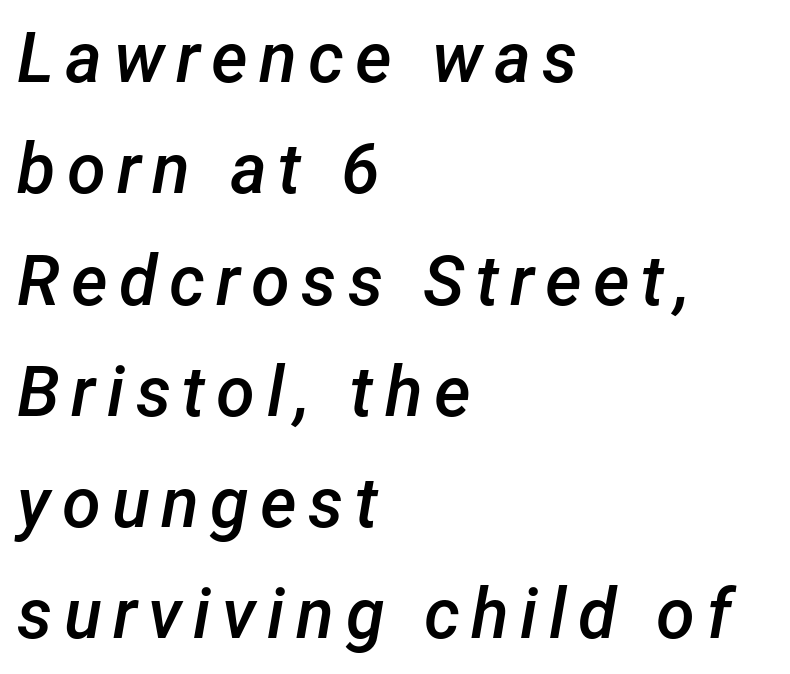
The specimen reads as italic at a glance. Beneath every word, the page is bare. Slightly chunky letters — semibold, I'd say, not full bold. The typesetter chose a ragged-right arrangement here.
